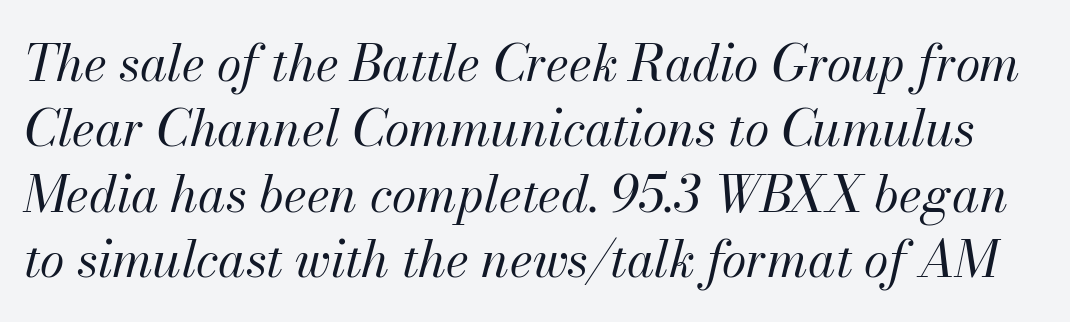
The image shows 50 px regular-weight type, italic (leaning right); set normal line spacing (1.31x), normal letter spacing, not underlined; medium stroke contrast and a small x-height.
